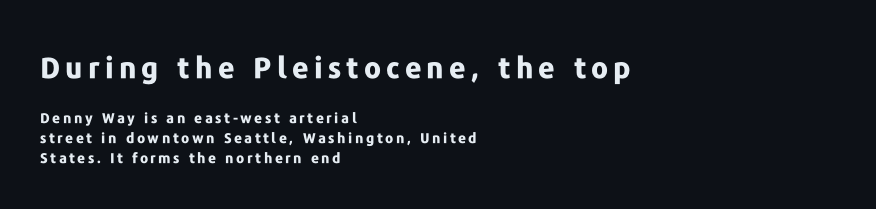
The face used here is proportionally spaced, like ordinary book or web type. Has an underline been added? It has not. This sample uses a sans-serif face. These lines were composed using upright roman letters. These lines are set flush left with a ragged right edge. Line spacing here is normal.
